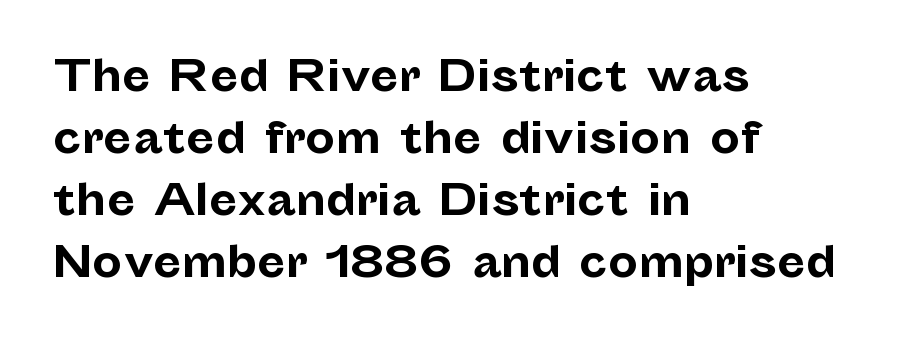
{"serif": "no", "italic": "no", "bold": "yes", "weight": "bold", "width": "normal", "stroke_contrast": "low", "x_height": "medium", "monospaced": "no", "underline": "no", "align": "left", "line_spacing": "normal", "line_spacing_ratio": 1.48, "letter_spacing": "normal", "letter_spacing_em": 0.0, "glyph_px": 42}
